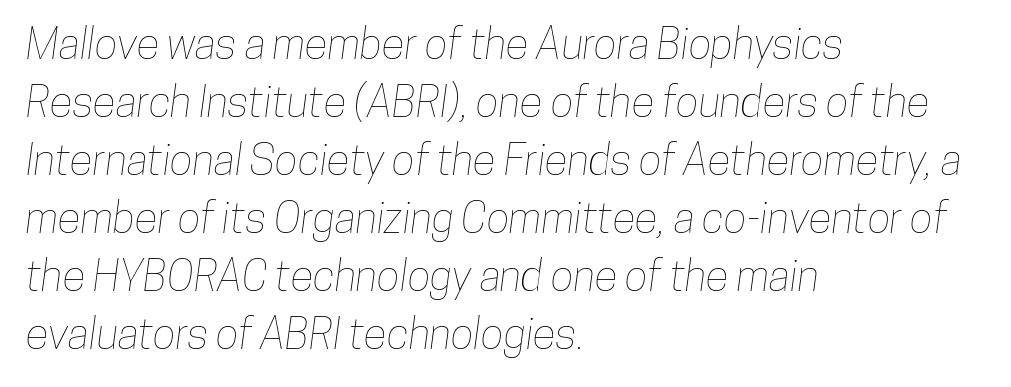
The image shows 43 px condensed type; set left-aligned, normal line spacing (1.35x), normal letter spacing, not underlined; low stroke contrast and a medium x-height.
